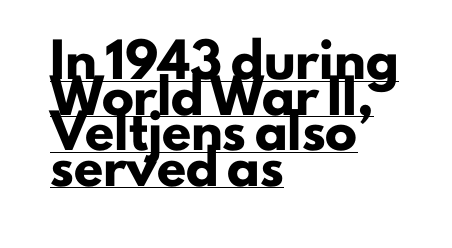
{"serif": "no", "italic": "no", "bold": "yes", "weight": "heavy", "width": "normal", "stroke_contrast": "low", "x_height": "small", "monospaced": "no", "underline": "yes", "align": "left", "line_spacing": "tight", "line_spacing_ratio": 1.11, "letter_spacing": "normal", "letter_spacing_em": 0.0, "glyph_px": 32}
